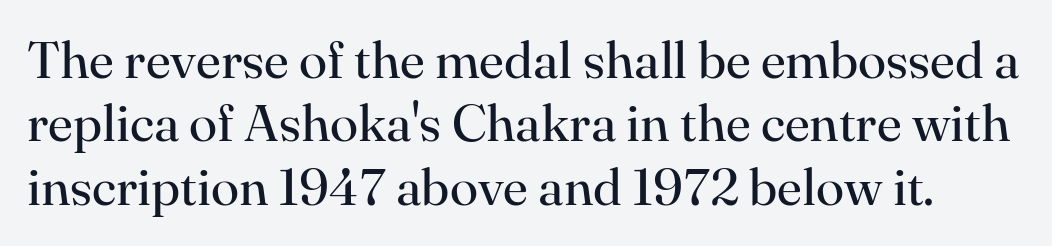
The image shows 52 px regular-weight serif type, upright; set line spacing 1.22x, normal letter spacing, not underlined; high stroke contrast and a small x-height.
